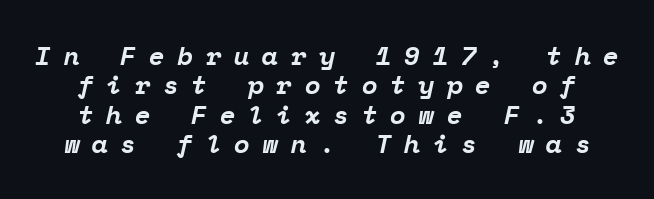
The image shows 26 px bold type, italic (leaning right); set tight line spacing (1.13x), unusually wide letter spacing (+0.48 em), not underlined.
